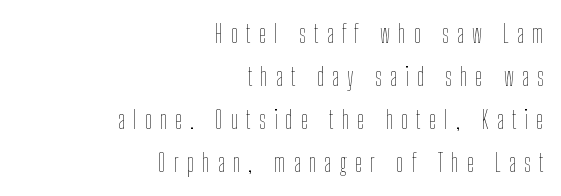
Glance below the letters and you will spot only blank space. Every stem runs plumb, perpendicular to the baseline. A typesetter would call this heavily tracked-out type. The setting favours the right margin, as signatures and pull-quotes sometimes do. Stem width sits at or under what a default text font uses.
